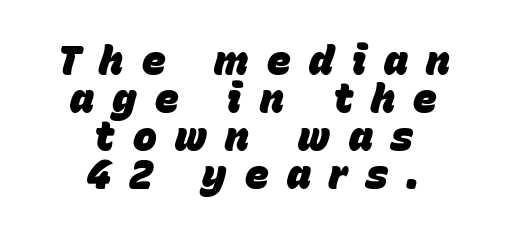
Q: Is the text bold? A: Yes.
Q: Is the text italic (slanted)? A: Yes, it leans right by about 15 degrees.
Q: Is the text underlined? A: No.
Q: How is the paragraph aligned? A: Centered.
Q: Is the spacing between letters normal or unusually wide? A: Unusually wide.
Q: Is the spacing between lines tight, normal or loose? A: Tight.
Q: Width (condensed, normal, or wide)? A: Normal.
Q: Stroke contrast? A: Low.
Q: x-height? A: Large.
Q: Monospaced? A: No.
